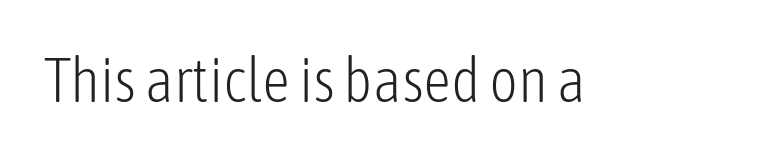
{"serif": "no", "italic": "no", "bold": "no", "weight": "light", "width": "condensed", "stroke_contrast": "low", "x_height": "medium", "monospaced": "no", "underline": "no", "letter_spacing": "normal", "letter_spacing_em": 0.0, "glyph_px": 62}
